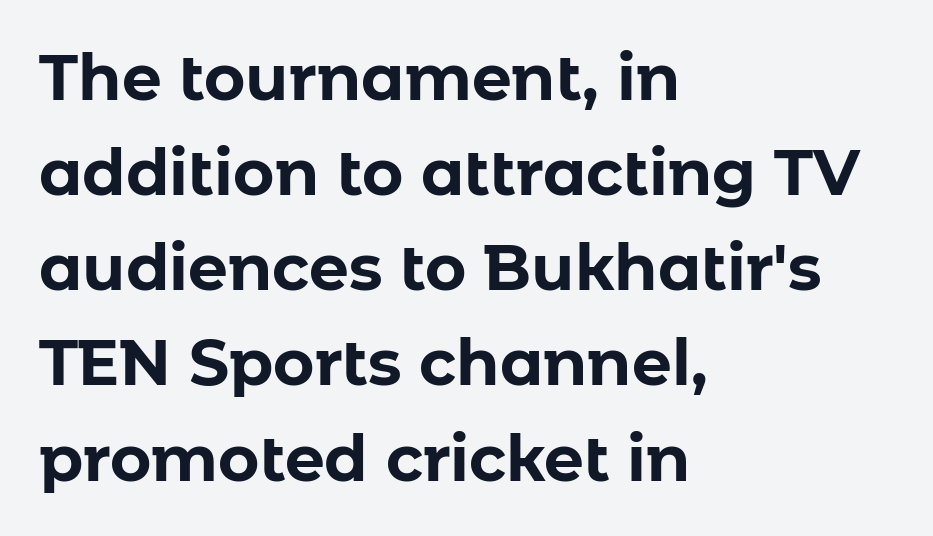
The image shows 63 px bold sans-serif type, upright; set left-aligned, normal line spacing (1.51x), normal letter spacing, not underlined; low stroke contrast and a medium x-height.
